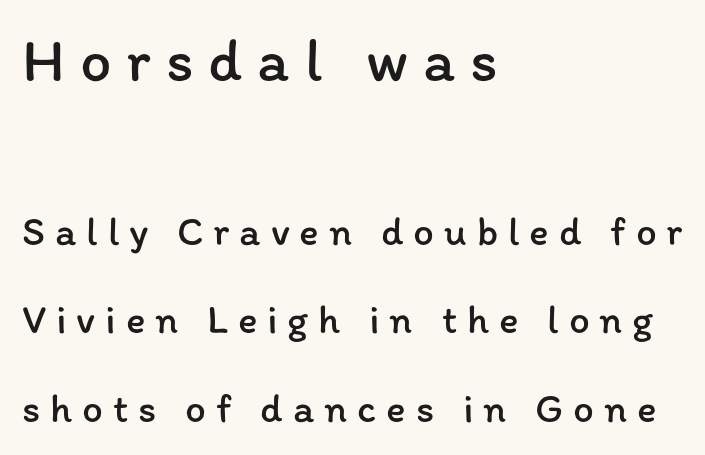
Do the characters align in a grid? No, the font is proportional. Is there any slant? The stems are plumb. A student would call this left alignment; a typographer would say flush left, rag right. Nobody drew a line under any word here.
